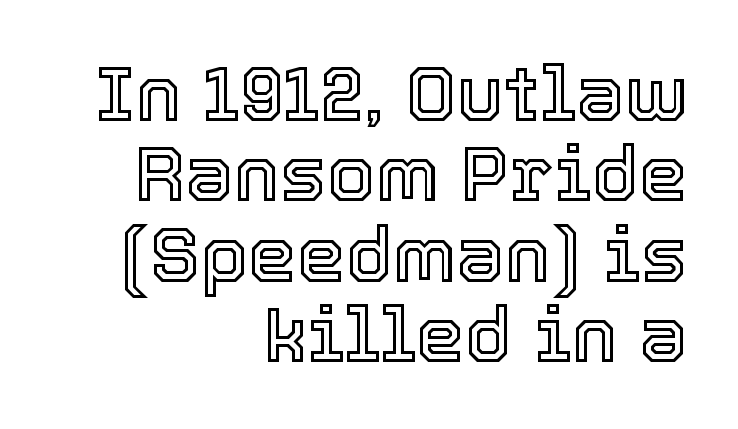
No italicization has been applied; the sample stays upright. Type without underlining. Whoever set this chose condensed vertical rhythm over breathing room. Default kerning and tracking; the words read as compact shapes.
